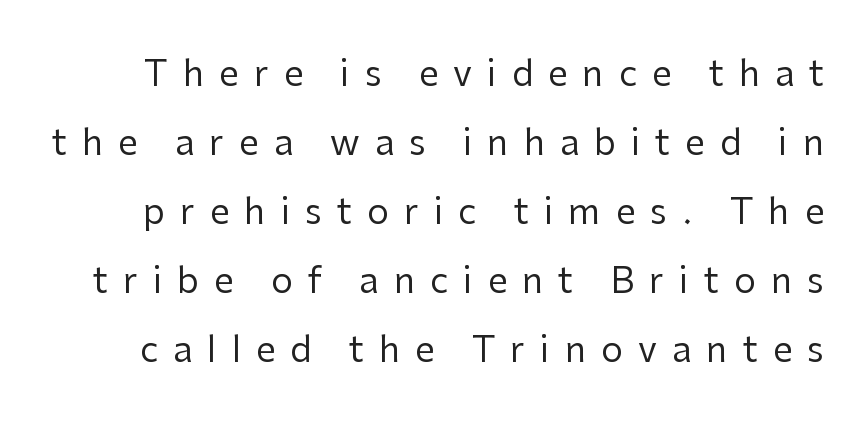
{"serif": "no", "italic": "no", "bold": "no", "weight": "regular", "width": "normal", "stroke_contrast": "low", "x_height": "medium", "monospaced": "no", "underline": "no", "line_spacing": "loose", "line_spacing_ratio": 1.97, "letter_spacing": "wide", "letter_spacing_em": 0.43, "glyph_px": 35}
